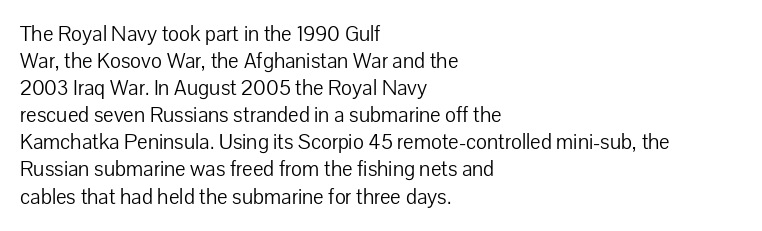
The passage shown is not underscored anywhere. Summary of vertical rhythm: regular, with standard interline spacing. The rag falls on the right side of this text block. Notice how the stems are strictly vertical — no italics here. Vertical stems look standard width or narrower in stroke.
